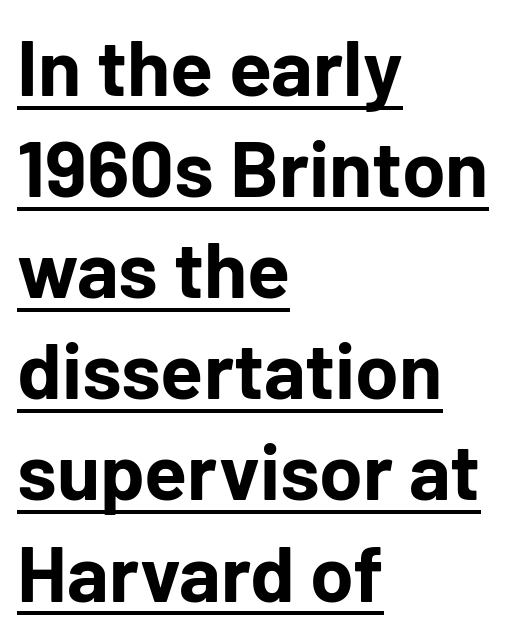
Q: Is the text bold? A: Yes.
Q: Is the text italic (slanted)? A: No, it is upright.
Q: Is the typeface a serif or a sans-serif typeface? A: Sans-serif.
Q: Is the text underlined? A: Yes.
Q: How is the paragraph aligned? A: Left-aligned.
Q: Is the spacing between letters normal or unusually wide? A: Normal.
Q: Is the spacing between lines tight, normal or loose? A: Normal.
Q: Width (condensed, normal, or wide)? A: Normal.
Q: Stroke contrast? A: Low.
Q: x-height? A: Medium.
Q: Monospaced? A: No.
